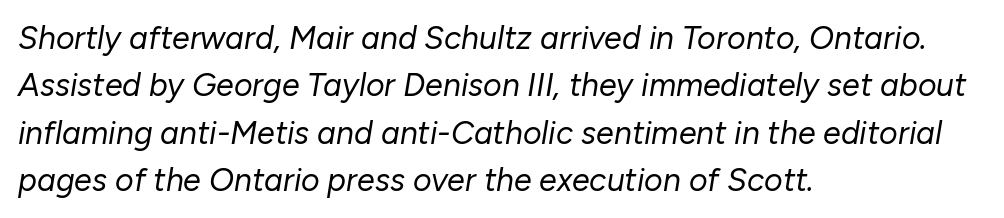
This rendering features lettering with no underline. Each word holds together tightly as a unit, with standard inter-letter gaps. The leading is moderate, giving the passage an even texture. The characters are drawn with everyday or finer stroke widths. You can tell it's italic because the verticals aren't actually vertical.
